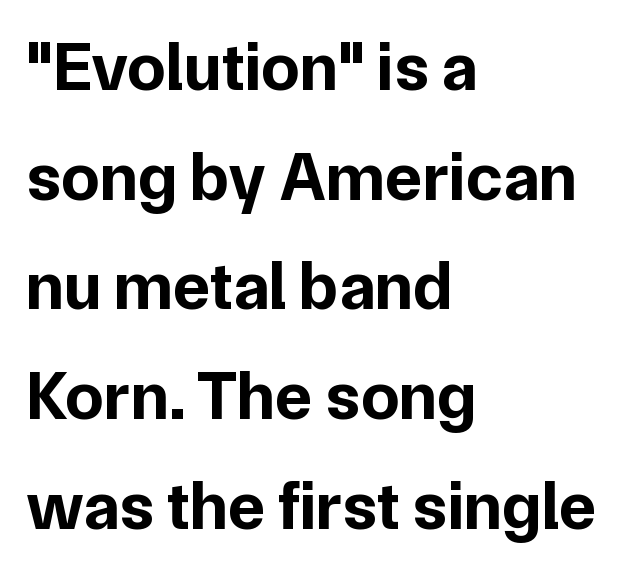
Evenly set lines give the paragraph a standard silhouette. Standard letterfit; no display-style spreading of the glyphs. Designer's note — italics off, roman on. The strokes are fattened all the way to bold. The rendering uses natural spacing where letterforms have individual widths.
